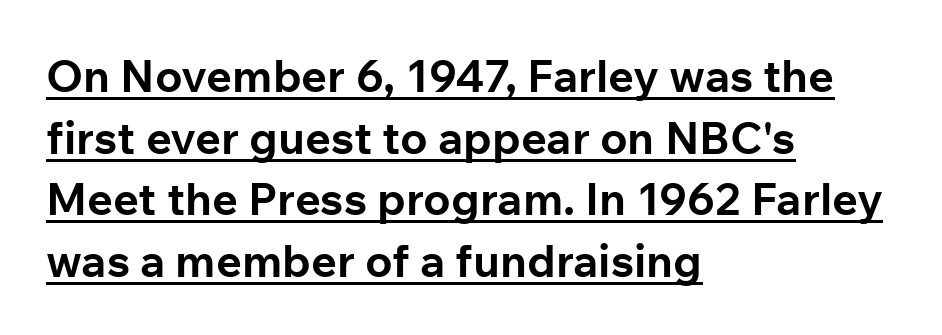
{"serif": "no", "italic": "no", "bold": "yes", "weight": "bold", "width": "normal", "stroke_contrast": "low", "x_height": "medium", "monospaced": "no", "underline": "yes", "align": "left", "line_spacing": "normal", "line_spacing_ratio": 1.37, "letter_spacing": "normal", "letter_spacing_em": 0.0, "glyph_px": 45}
